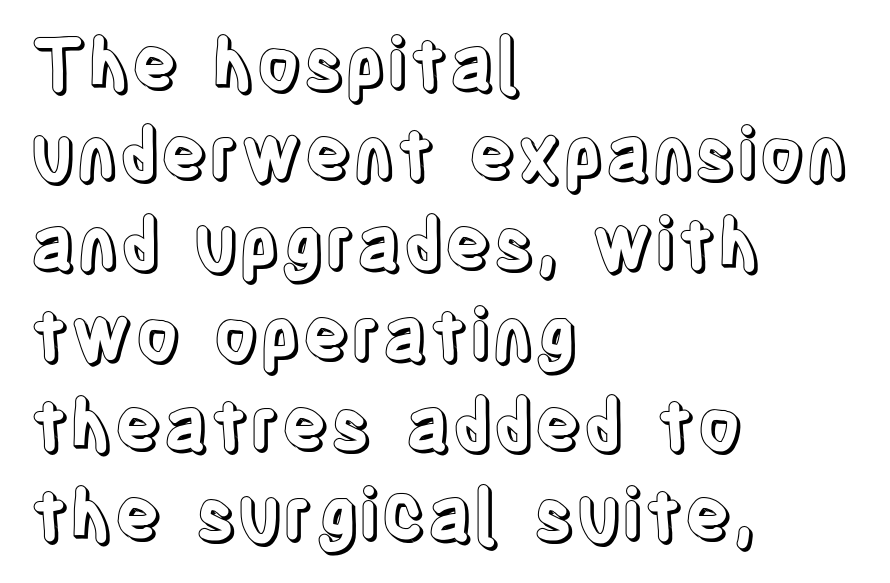
You could not count columns in this text — the font is proportionally spaced. If you drew a line through each stem, it would be perfectly vertical. Here the glyphs are tracked normally, forming tight word shapes. The passage shown stacks its lines at a standard gap. This rendering uses left alignment, leaving the right contour irregular. The words here are not underlined.
